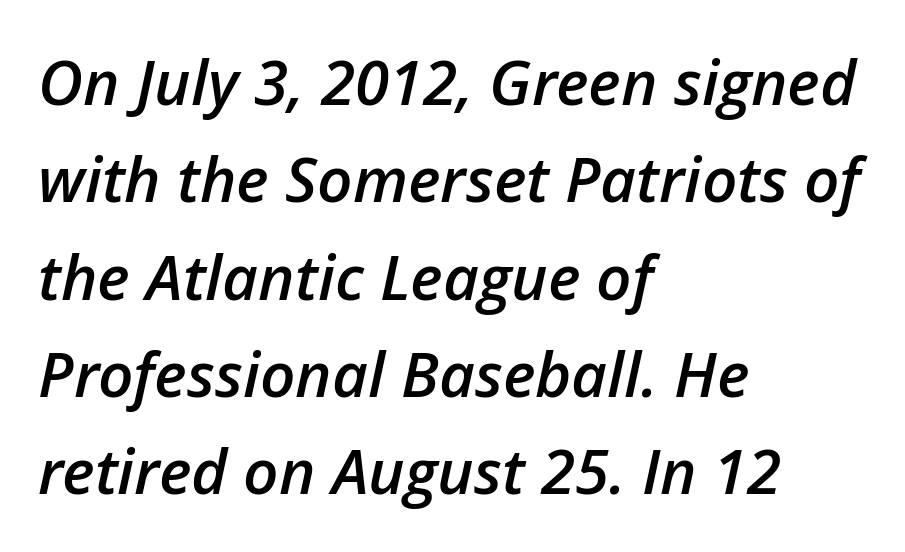
Q: Is the text bold? A: Semi-bold.
Q: Is the text italic (slanted)? A: Yes, it leans right by about 12 degrees.
Q: Is the text underlined? A: No.
Q: How is the paragraph aligned? A: Left-aligned.
Q: Is the spacing between letters normal or unusually wide? A: Normal.
Q: Is the spacing between lines tight, normal or loose? A: Normal.
Q: Width (condensed, normal, or wide)? A: Normal.
Q: Stroke contrast? A: Low.
Q: x-height? A: Medium.
Q: Monospaced? A: No.
